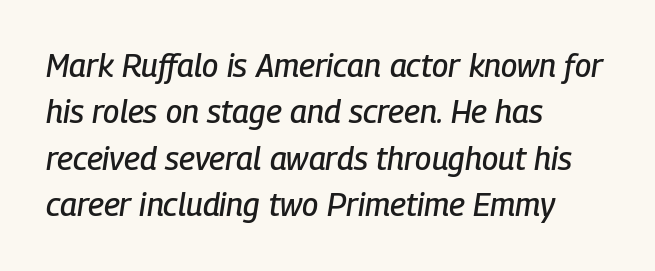
{"italic": "yes", "lean": "right", "slant_degrees": 9, "width": "condensed", "stroke_contrast": "low", "x_height": "medium", "monospaced": "no", "underline": "no", "align": "left", "line_spacing": "normal", "line_spacing_ratio": 1.45, "letter_spacing": "normal", "letter_spacing_em": 0.0, "glyph_px": 32}
